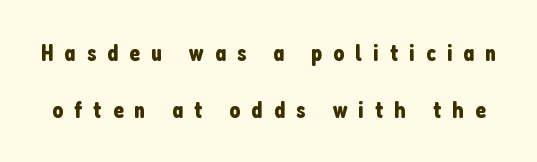
Q: Is the text italic (slanted)? A: No, it is upright.
Q: Is the text underlined? A: No.
Q: Is the spacing between letters normal or unusually wide? A: Unusually wide.
Q: Is the spacing between lines tight, normal or loose? A: Loose.
